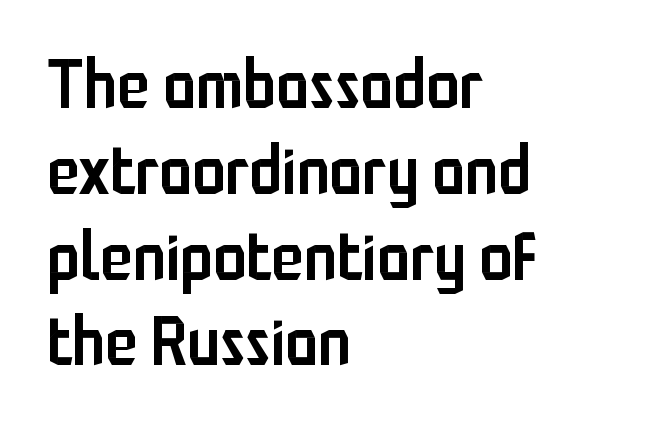
The image shows 67 px semibold, condensed sans-serif type, upright; set left-aligned, normal line spacing (1.28x), normal letter spacing, not underlined; low stroke contrast and a medium x-height.
